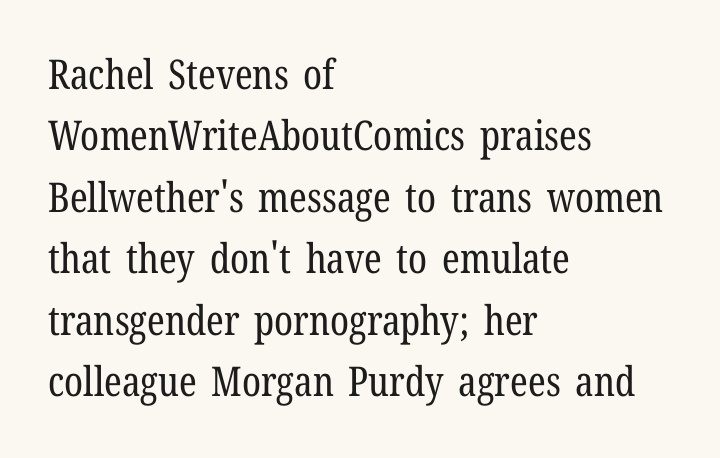
The image shows 41 px regular-weight, condensed serif type, upright; set left-aligned, normal line spacing (1.5x), normal letter spacing, not underlined; low stroke contrast and a medium x-height.
